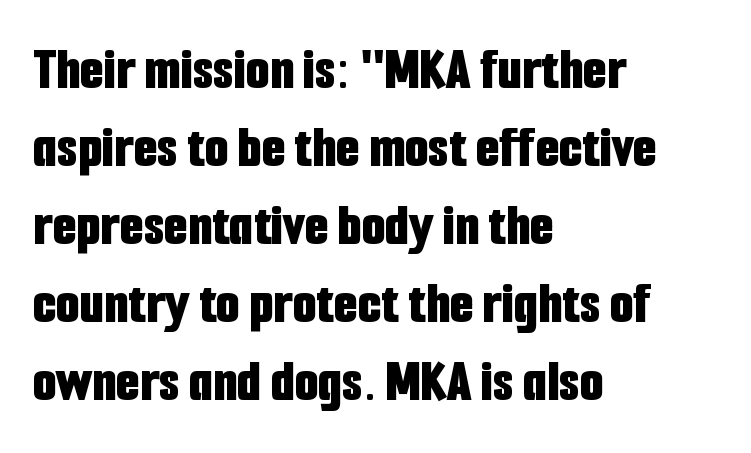
The image shows 61 px bold, condensed sans-serif type, upright; set left-aligned, normal line spacing (1.28x), normal letter spacing, not underlined; low stroke contrast and a medium x-height.
